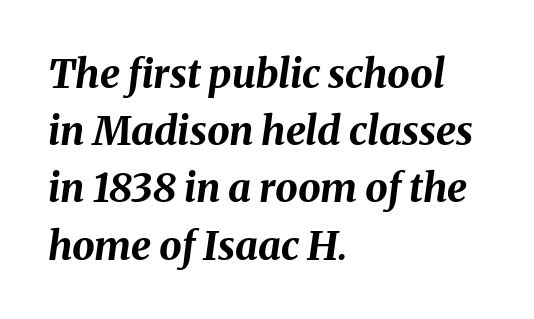
The image shows 40 px bold type, italic (leaning right); set left-aligned, normal line spacing (1.43x), normal letter spacing, not underlined; medium stroke contrast and a medium x-height.
